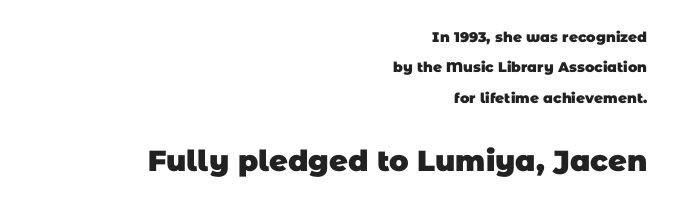
Q: Is the text bold? A: Yes.
Q: Is the typeface a serif or a sans-serif typeface? A: Sans-serif.
Q: Is the text underlined? A: No.
Q: How is the paragraph aligned? A: Right-aligned.
Q: Is the spacing between letters normal or unusually wide? A: Normal.
Q: Is the spacing between lines tight, normal or loose? A: Loose.
Q: Which block of text is set in a larger size, the first (top) or the second (bottom)? A: The second (bottom) one.
Q: Width (condensed, normal, or wide)? A: Normal.
Q: Stroke contrast? A: Low.
Q: x-height? A: Large.
Q: Monospaced? A: No.
